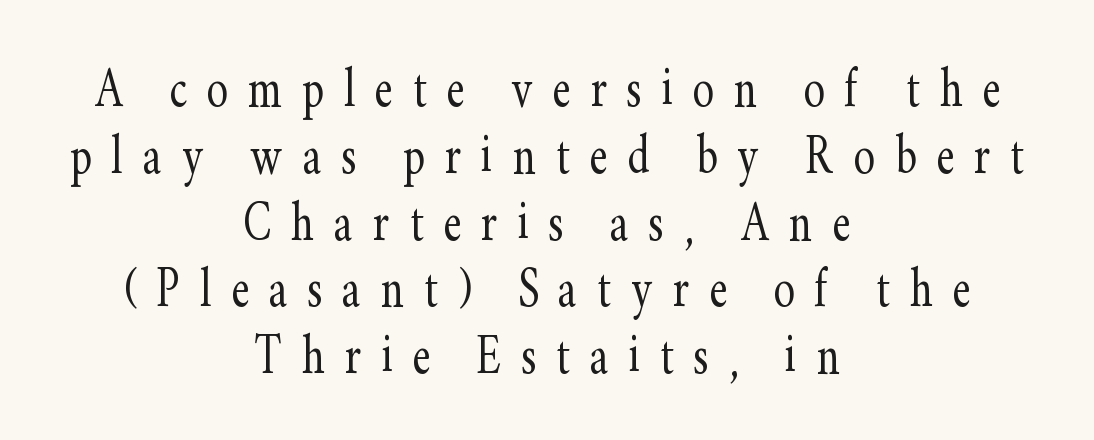
Q: Is the text bold? A: No.
Q: Is the text italic (slanted)? A: No, it is upright.
Q: Is the typeface a serif or a sans-serif typeface? A: Serif.
Q: Is the text underlined? A: No.
Q: How is the paragraph aligned? A: Centered.
Q: Is the spacing between letters normal or unusually wide? A: Unusually wide.
Q: Is the spacing between lines tight, normal or loose? A: Tight.
Q: Width (condensed, normal, or wide)? A: Condensed.
Q: Stroke contrast? A: Low.
Q: x-height? A: Small.
Q: Monospaced? A: No.
